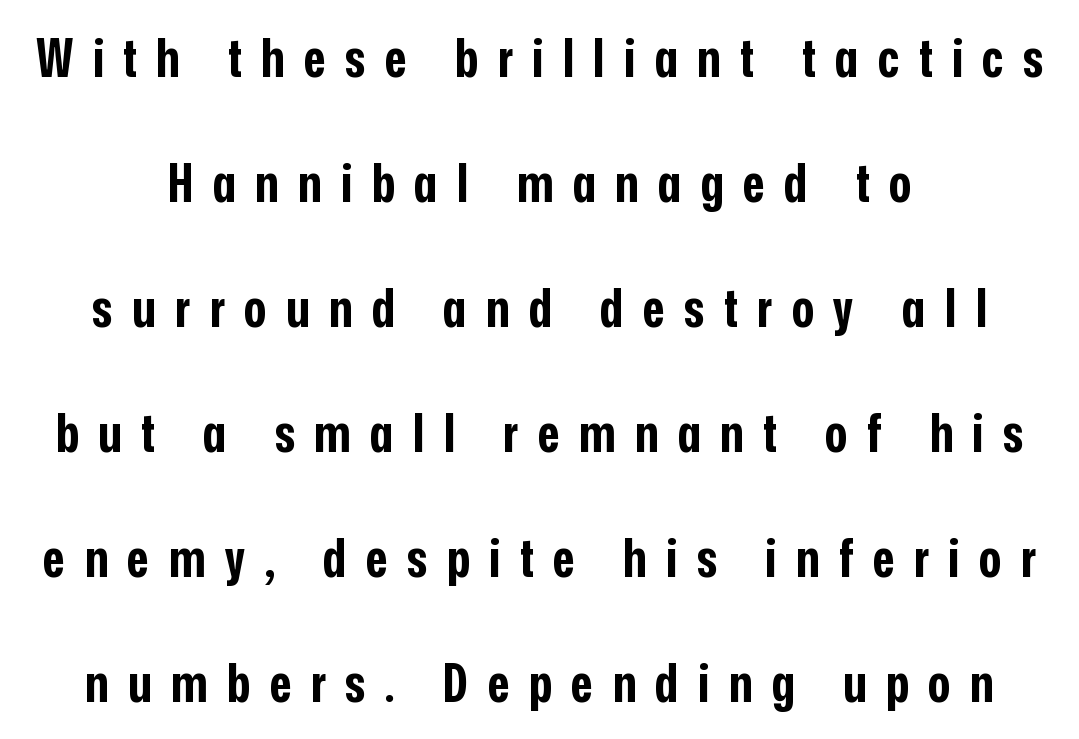
The image shows 53 px bold, condensed sans-serif type, upright; set centered, loose line spacing (2.36x), unusually wide letter spacing (+0.37 em), not underlined; low stroke contrast and a medium x-height.
